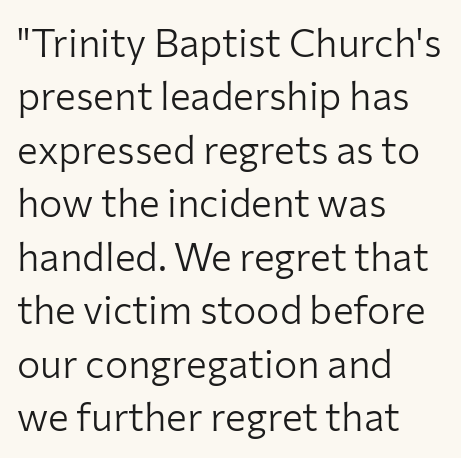
The image shows 39 px light sans-serif type, upright; set left-aligned, normal line spacing (1.37x), normal letter spacing, not underlined; low stroke contrast and a medium x-height.
